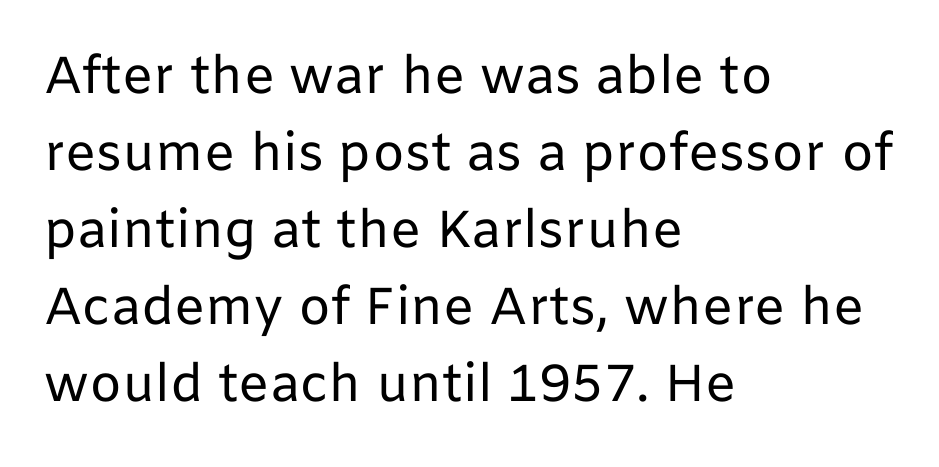
The image shows 52 px regular-weight sans-serif type, upright; set left-aligned, normal line spacing (1.48x), normal letter spacing, not underlined; low stroke contrast and a medium x-height.
